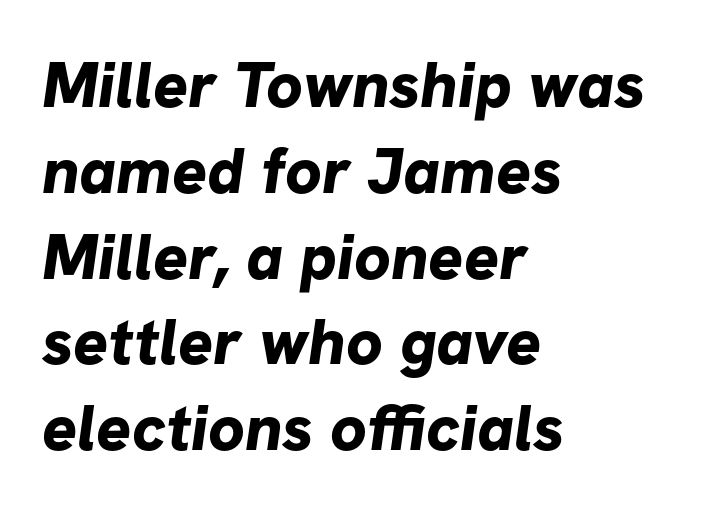
The image shows 65 px bold sans-serif type; set left-aligned, normal line spacing (1.32x), normal letter spacing, not underlined; low stroke contrast and a medium x-height.
